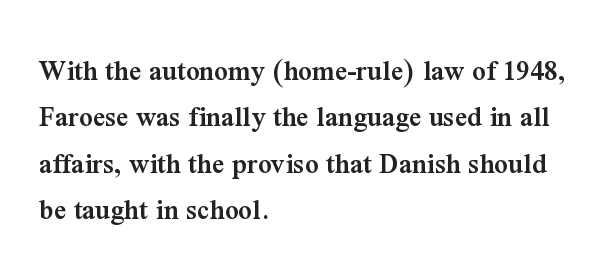
{"serif": "yes", "italic": "no", "bold": "semi", "weight": "semibold", "width": "normal", "stroke_contrast": "medium", "x_height": "medium", "monospaced": "no", "underline": "no", "align": "left", "line_spacing": "normal", "line_spacing_ratio": 1.55, "letter_spacing": "normal", "letter_spacing_em": 0.0, "glyph_px": 30}
